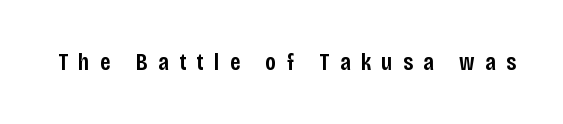
The image shows 24 px text type, upright; set unusually wide letter spacing (+0.44 em), not underlined.
